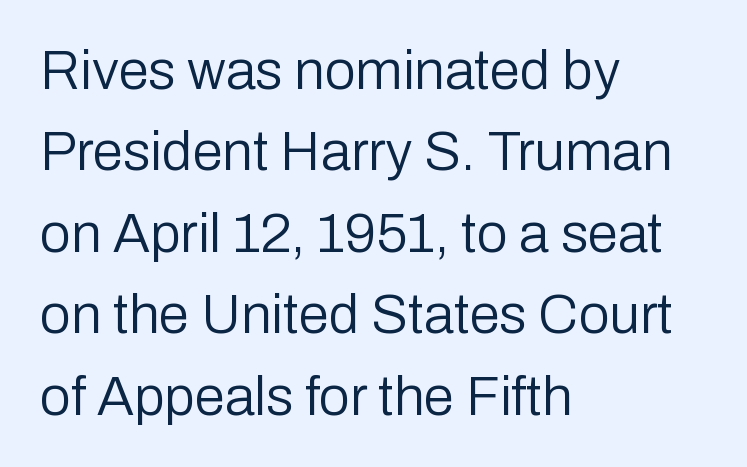
The image shows 55 px regular-weight sans-serif type, upright; set left-aligned, normal line spacing (1.48x), normal letter spacing, not underlined; low stroke contrast and a medium x-height.
